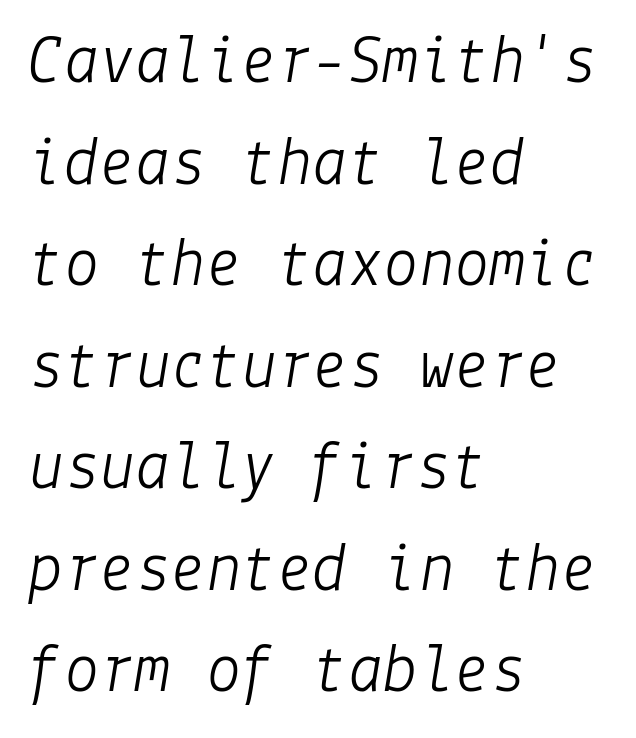
The letters are slanted; this is an italic face. Notice how descenders clear the ascenders below comfortably — that's standard leading. A light-to-regular cut is what we see here. The ragged edge is on the right, which tells us the setting is flush left.
